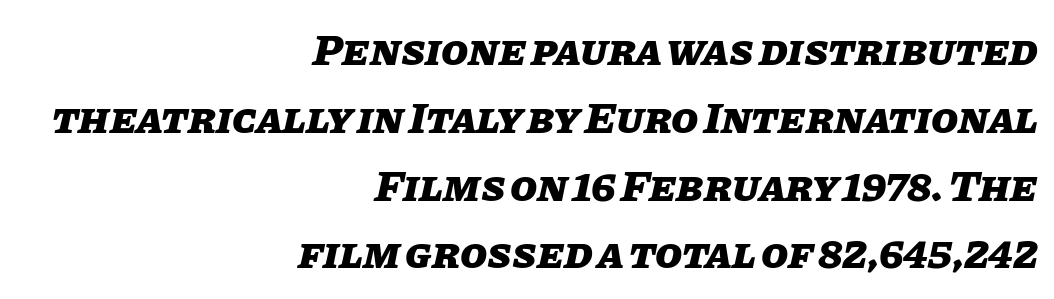
Q: Is the text bold? A: Yes.
Q: Is the text italic (slanted)? A: Yes, it leans right by about 11 degrees.
Q: Is the text underlined? A: No.
Q: How is the paragraph aligned? A: Right-aligned.
Q: Is the spacing between letters normal or unusually wide? A: Normal.
Q: Is the spacing between lines tight, normal or loose? A: Normal.
Q: Width (condensed, normal, or wide)? A: Normal.
Q: Stroke contrast? A: Low.
Q: x-height? A: Large.
Q: Monospaced? A: No.
